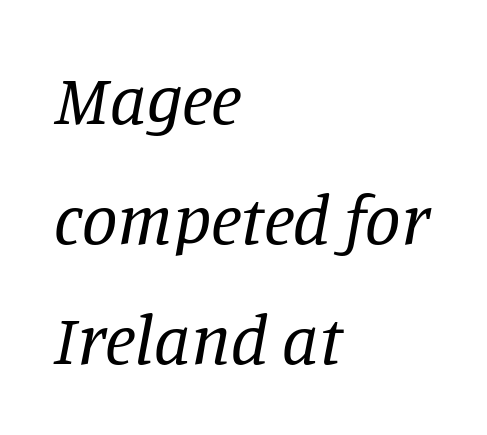
The image shows 71 px regular-weight serif type, italic (leaning right); set left-aligned, normal line spacing (1.69x), normal letter spacing, not underlined; low stroke contrast and a large x-height.
